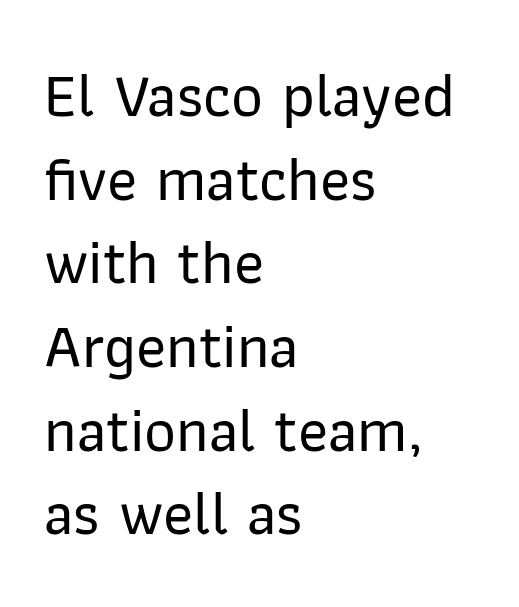
Q: Is the text italic (slanted)? A: No, it is upright.
Q: Is the typeface a serif or a sans-serif typeface? A: Sans-serif.
Q: Is the text underlined? A: No.
Q: How is the paragraph aligned? A: Left-aligned.
Q: Is the spacing between letters normal or unusually wide? A: Normal.
Q: Is the spacing between lines tight, normal or loose? A: Normal.
Q: Width (condensed, normal, or wide)? A: Normal.
Q: Stroke contrast? A: Low.
Q: x-height? A: Medium.
Q: Monospaced? A: No.
